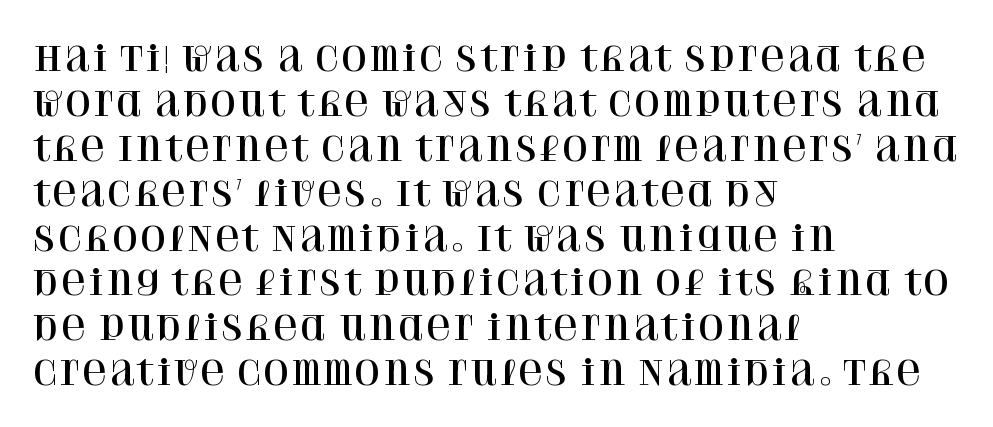
Q: Is the text italic (slanted)? A: No, it is upright.
Q: Is the typeface a serif or a sans-serif typeface? A: Serif.
Q: Is the text underlined? A: No.
Q: How is the paragraph aligned? A: Left-aligned.
Q: Is the spacing between letters normal or unusually wide? A: Normal.
Q: Is the spacing between lines tight, normal or loose? A: Normal.
Q: Width (condensed, normal, or wide)? A: Normal.
Q: Stroke contrast? A: High.
Q: x-height? A: Large.
Q: Monospaced? A: No.
